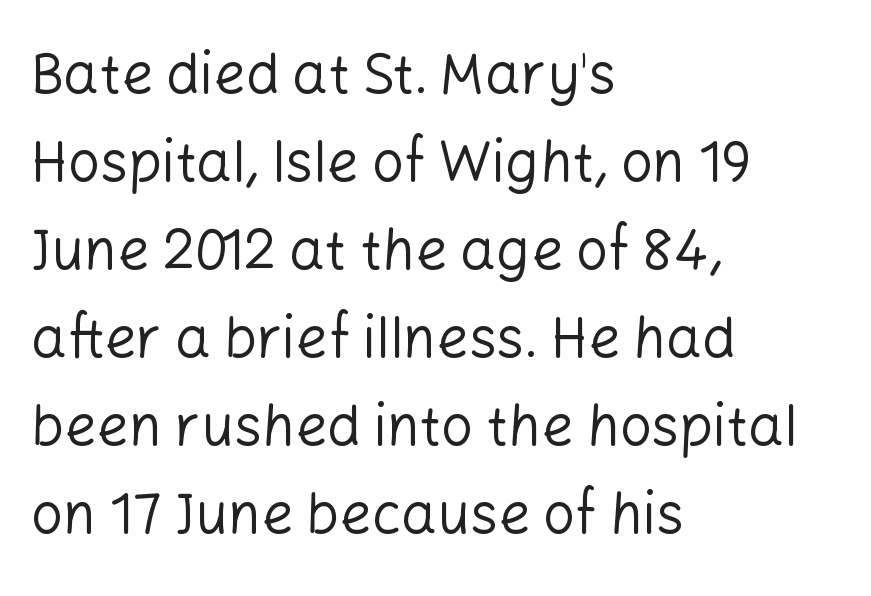
The image shows 56 px regular-weight sans-serif type, upright; set left-aligned, normal line spacing (1.57x), normal letter spacing, not underlined; low stroke contrast and a medium x-height.
